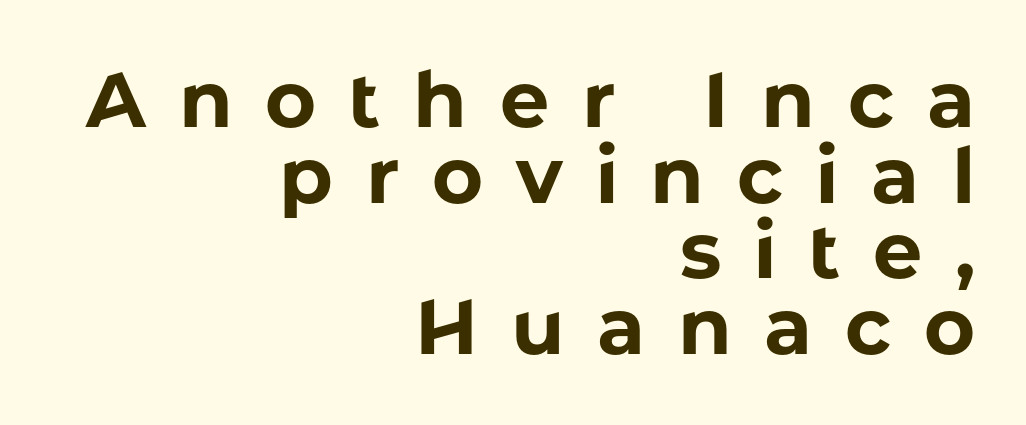
Chunky letters — that's bold for sure. Character widths vary here, with narrow letters taking less room than wide ones. Quick note: not italic, upright. Lines of text with bare space underneath. How would I describe the line gaps? Narrow and economical.
